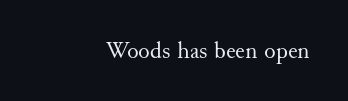
Only glyphs here, with clear space below each row. Notice how the stems are strictly vertical — no italics here. Between one letter and the next there's only the usual sliver of space. Is this a heavy cut? Hardly; it is regular or lighter.
